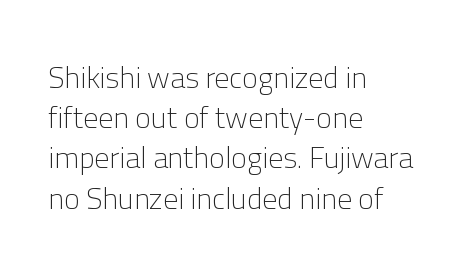
Q: Is the text bold? A: No.
Q: Is the text italic (slanted)? A: No, it is upright.
Q: Is the typeface a serif or a sans-serif typeface? A: Sans-serif.
Q: Is the text underlined? A: No.
Q: How is the paragraph aligned? A: Left-aligned.
Q: Is the spacing between letters normal or unusually wide? A: Normal.
Q: Is the spacing between lines tight, normal or loose? A: Normal.
Q: Width (condensed, normal, or wide)? A: Normal.
Q: Stroke contrast? A: Low.
Q: x-height? A: Medium.
Q: Monospaced? A: No.
